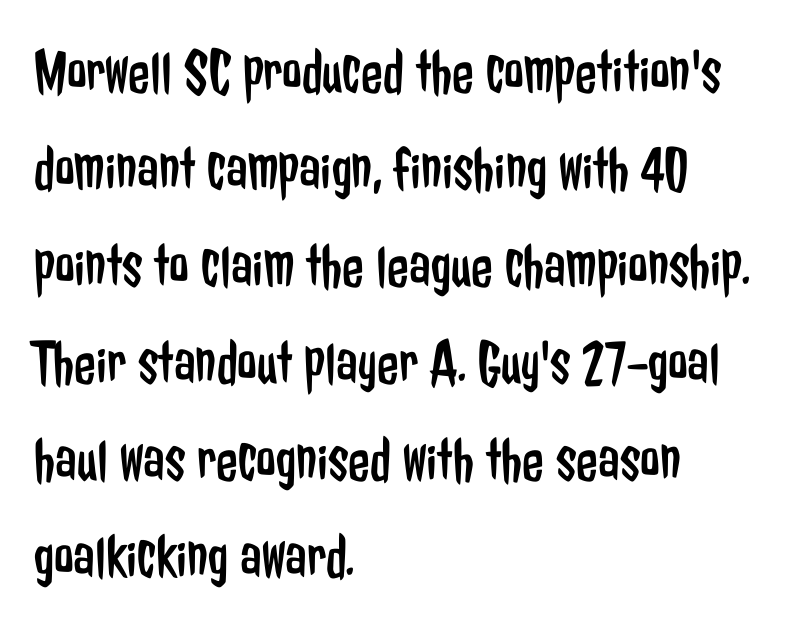
{"serif": "no", "italic": "no", "bold": "no", "weight": "regular", "width": "condensed", "stroke_contrast": "low", "x_height": "medium", "monospaced": "no", "underline": "no", "align": "left", "line_spacing": "normal", "line_spacing_ratio": 1.54, "letter_spacing": "normal", "letter_spacing_em": 0.0, "glyph_px": 63}
